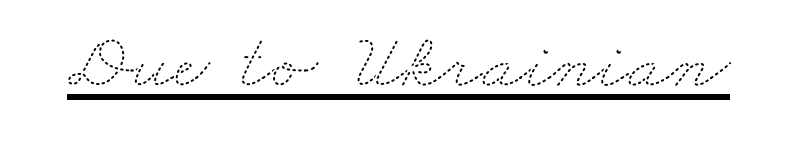
{"bold": "no", "weight": "thin", "width": "wide", "stroke_contrast": "medium", "x_height": "small", "monospaced": "no", "underline": "yes", "letter_spacing": "normal", "letter_spacing_em": 0.0, "glyph_px": 79}
